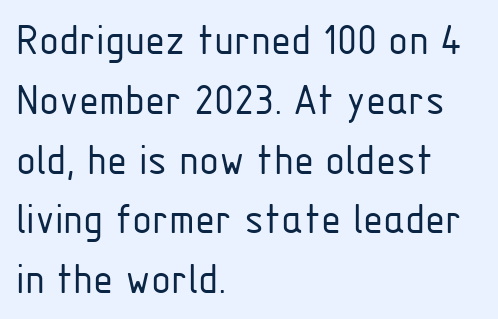
The image shows 46 px light, condensed sans-serif type, upright; set left-aligned, normal line spacing (1.3x), normal letter spacing, not underlined; low stroke contrast and a medium x-height.
